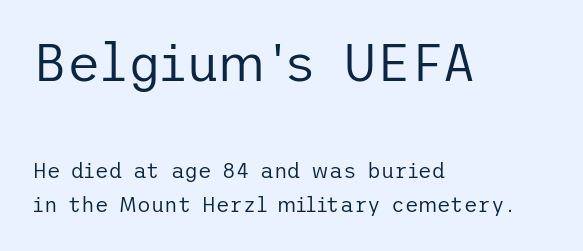
The image shows 52 px regular-weight sans-serif type, upright; set left-aligned, normal line spacing (1.61x), normal letter spacing, not underlined; the first (top) block is 2.48x larger; low stroke contrast and a medium x-height.
